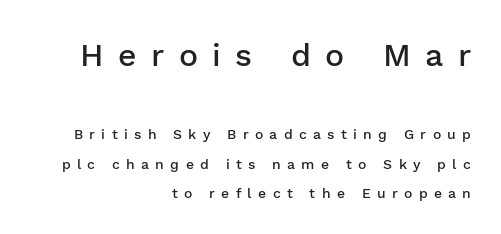
{"serif": "no", "italic": "no", "bold": "semi", "weight": "semibold", "width": "normal", "stroke_contrast": "low", "x_height": "medium", "monospaced": "no", "underline": "no", "align": "right", "line_spacing": "loose", "line_spacing_ratio": 2.11, "letter_spacing": "wide", "letter_spacing_em": 0.45, "larger_block": "first", "size_ratio": 2.29, "glyph_px": 32}
